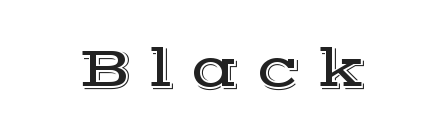
Q: Is the text italic (slanted)? A: No, it is upright.
Q: Is the typeface a serif or a sans-serif typeface? A: Serif.
Q: Is the text underlined? A: No.
Q: Is the spacing between letters normal or unusually wide? A: Unusually wide.
Q: Width (condensed, normal, or wide)? A: Wide.
Q: x-height? A: Medium.
Q: Monospaced? A: No.
